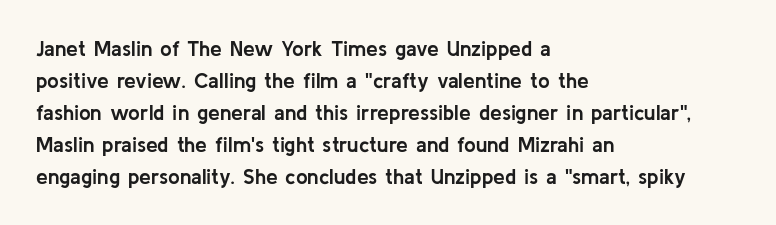
The type sits square on the baseline with zero lean. Summary of weight: heavy, a full bold. Interline gaps are of average width in this sample. The type is set solid horizontally, with unmodified tracking. Underline: absent.
